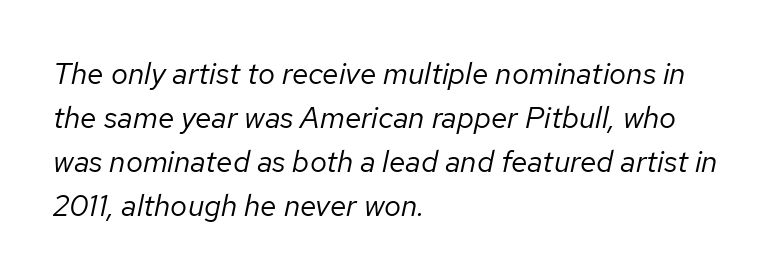
In terms of letterspacing, this is plain default setting. This sample has the flowing, uneven cadence of proportional lettering. Each new line begins a customary step beneath the previous one. A typesetter would mark this as italic.
